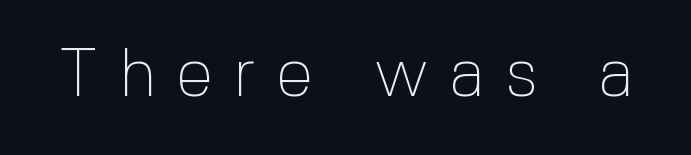
Q: Is the text bold? A: No.
Q: Is the text italic (slanted)? A: No, it is upright.
Q: Is the typeface a serif or a sans-serif typeface? A: Sans-serif.
Q: Is the text underlined? A: No.
Q: Is the spacing between letters normal or unusually wide? A: Unusually wide.
Q: Width (condensed, normal, or wide)? A: Normal.
Q: x-height? A: Medium.
Q: Monospaced? A: No.
